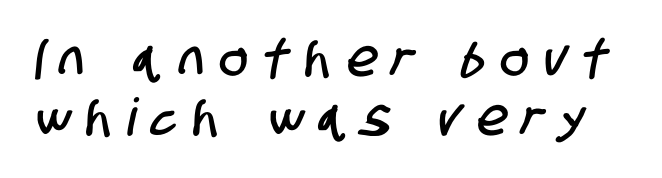
The image shows 52 px condensed sans-serif type; set tight line spacing (1.13x), unusually wide letter spacing (+0.31 em), not underlined; low stroke contrast and a large x-height.
